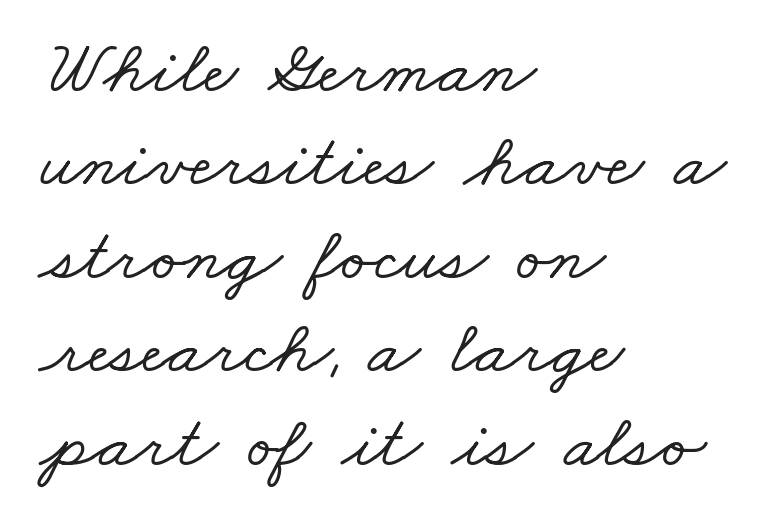
{"serif": "yes", "width": "wide", "stroke_contrast": "low", "x_height": "small", "monospaced": "no", "underline": "no", "align": "left", "line_spacing_ratio": 1.23, "letter_spacing": "normal", "letter_spacing_em": 0.0, "glyph_px": 76}
